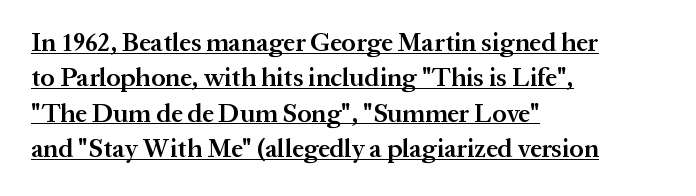
The image shows 26 px text type, upright; set left-aligned, normal line spacing (1.36x), normal letter spacing, underlined.
